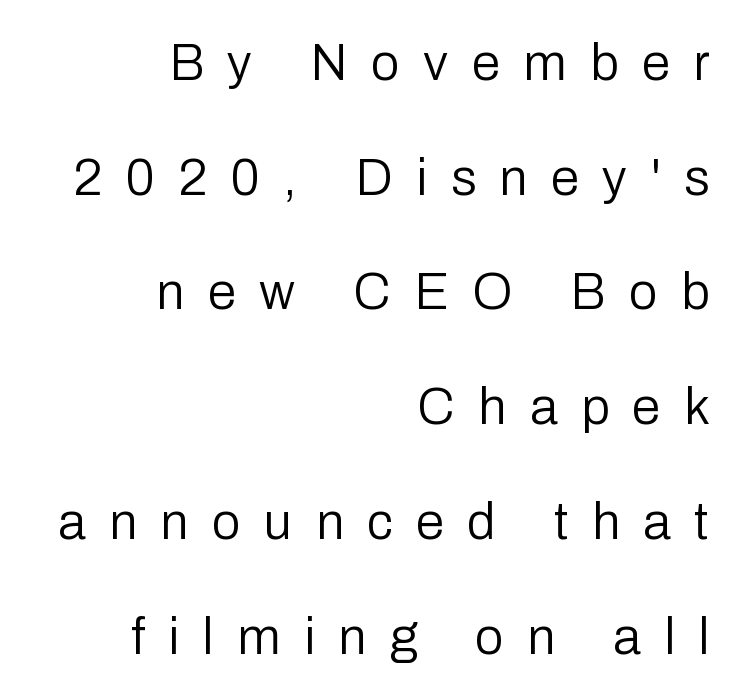
You can tell it's not italic because the verticals are truly vertical. This is sans-serif lettering, the kind often seen on screens and signage. How are the letters spaced? Widely, with obvious added tracking. The vertical gap from one line to the next is large. Reading down the block, your eye finds every line finishing at a fixed right position.
